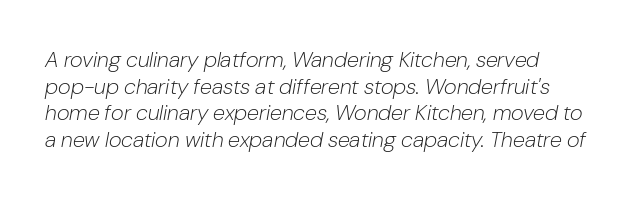
Every character sits at an angle, as italics do. Rule under the text: the space is simply empty. The weight tops out at a normal text grade. Tracking here is standard; glyphs follow each other at the usual distance.
